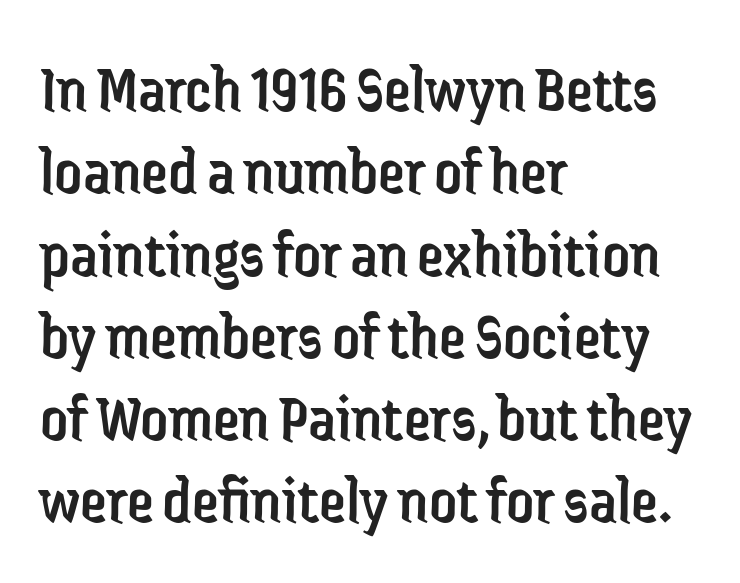
No extra tracking has been applied to these lines. The compositor pushed each line to the left boundary. Stroke thickness stays within the range of a standard reading face or lighter. This is roman type, the default non-slanted kind.
